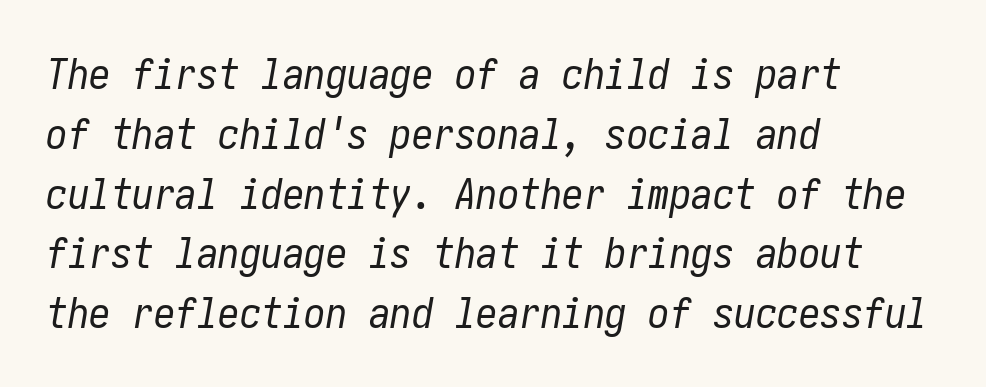
{"italic": "yes", "lean": "right", "slant_degrees": 10, "bold": "no", "weight": "regular", "width": "condensed", "stroke_contrast": "low", "x_height": "medium", "underline": "no", "align": "left", "line_spacing": "normal", "line_spacing_ratio": 1.39, "letter_spacing": "normal", "letter_spacing_em": 0.0, "glyph_px": 43}
